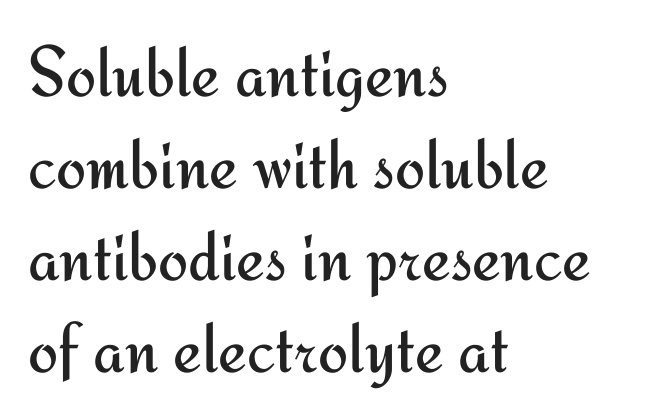
Q: Is the text bold? A: No.
Q: Is the text italic (slanted)? A: No, it is upright.
Q: Is the typeface a serif or a sans-serif typeface? A: Sans-serif.
Q: Is the text underlined? A: No.
Q: How is the paragraph aligned? A: Left-aligned.
Q: Is the spacing between letters normal or unusually wide? A: Normal.
Q: Is the spacing between lines tight, normal or loose? A: Normal.
Q: Width (condensed, normal, or wide)? A: Normal.
Q: Stroke contrast? A: Medium.
Q: x-height? A: Small.
Q: Monospaced? A: No.
